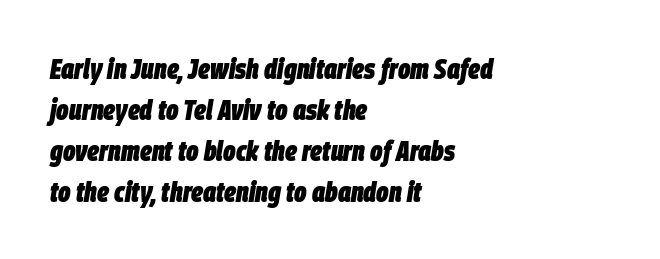
The image shows 29 px heavy, condensed type, italic (leaning right); set left-aligned, normal line spacing (1.41x), normal letter spacing, not underlined; low stroke contrast and a large x-height.
